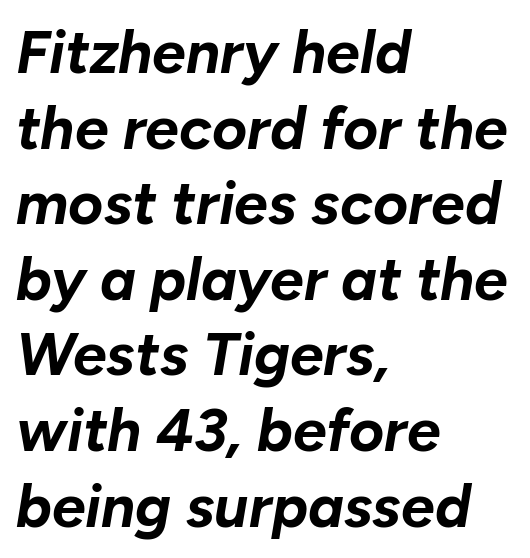
The image shows 60 px bold type, italic (leaning right); set left-aligned, normal line spacing (1.26x), normal letter spacing, not underlined; low stroke contrast and a medium x-height.
